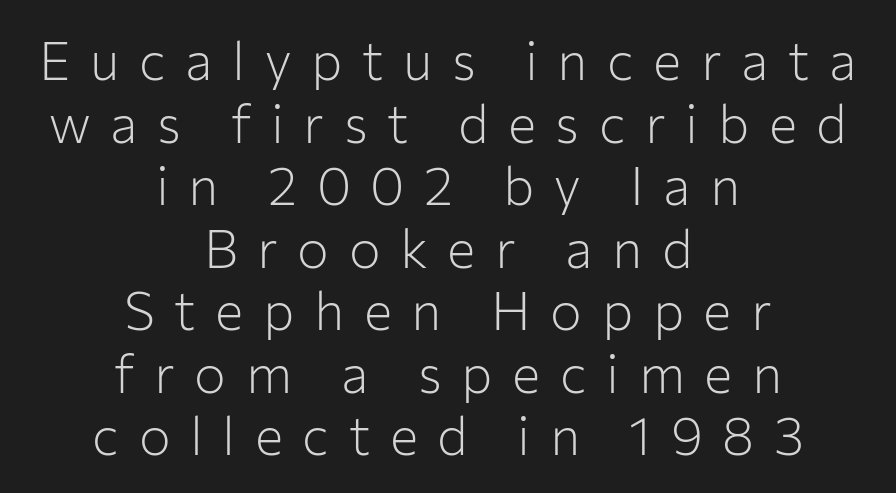
{"serif": "no", "italic": "no", "bold": "no", "weight": "light", "width": "normal", "stroke_contrast": "low", "x_height": "medium", "monospaced": "no", "underline": "no", "align": "center", "line_spacing_ratio": 1.18, "letter_spacing": "wide", "letter_spacing_em": 0.37, "glyph_px": 53}
